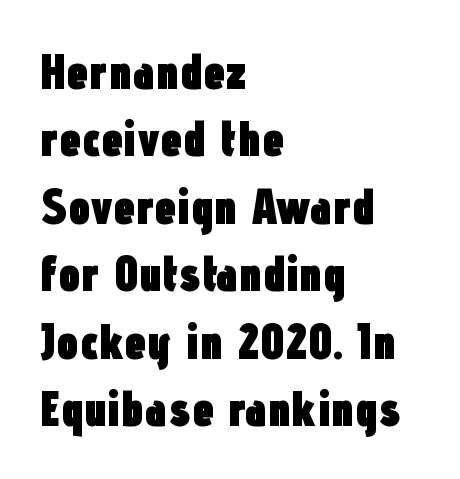
Q: Is the text bold? A: Yes.
Q: Is the text italic (slanted)? A: No, it is upright.
Q: Is the typeface a serif or a sans-serif typeface? A: Sans-serif.
Q: Is the text underlined? A: No.
Q: How is the paragraph aligned? A: Left-aligned.
Q: Is the spacing between letters normal or unusually wide? A: Normal.
Q: Is the spacing between lines tight, normal or loose? A: Normal.
Q: Width (condensed, normal, or wide)? A: Condensed.
Q: Stroke contrast? A: Low.
Q: x-height? A: Medium.
Q: Monospaced? A: No.
